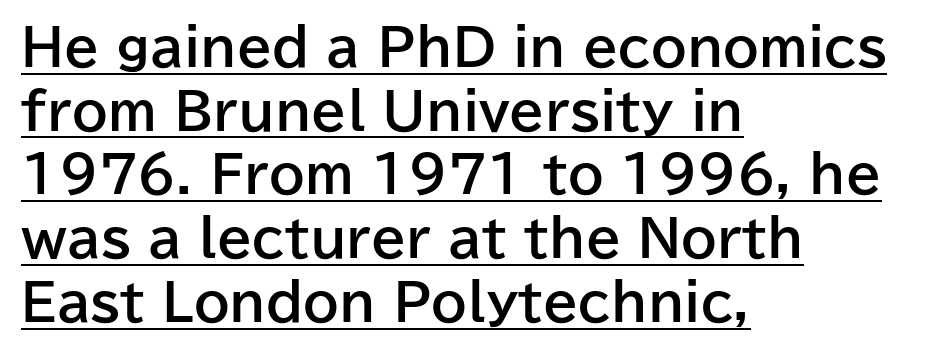
Nope, not italic — everything's standing straight. Line spacing here is normal. This sample carries an underscore along the baseline area. Does the type have serifs? No, each stem ends abruptly.
